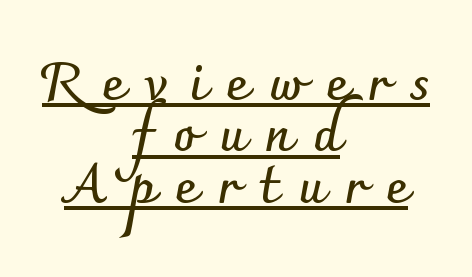
{"serif": "no", "bold": "yes", "weight": "semibold", "width": "normal", "stroke_contrast": "low", "x_height": "small", "monospaced": "no", "underline": "yes", "align": "center", "line_spacing": "tight", "line_spacing_ratio": 0.97, "letter_spacing": "wide", "letter_spacing_em": 0.39, "glyph_px": 53}
